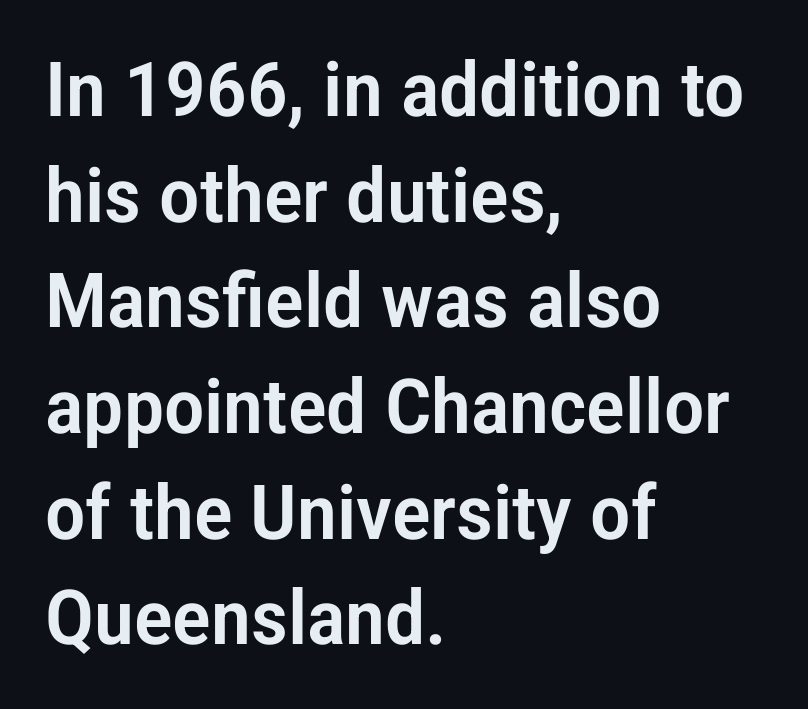
The type is set solid horizontally, with unmodified tracking. Layout note: lines flush left. A typesetter would call this proportional, since set widths differ per character. Nope, no serifs anywhere on these letters.
